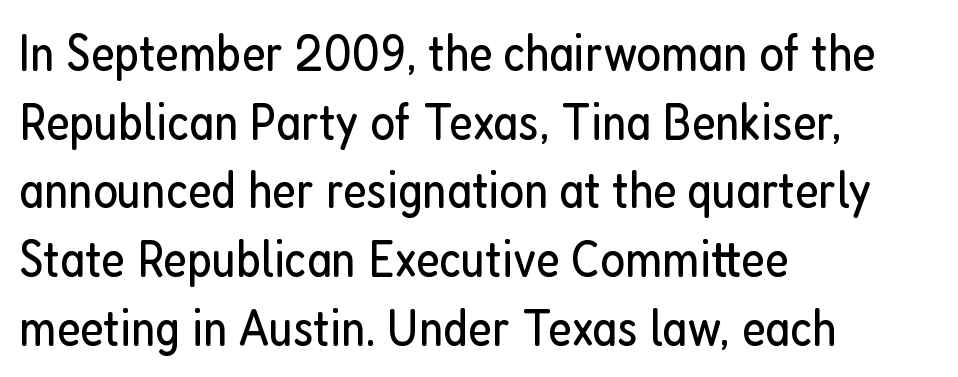
Q: Is the text bold? A: No.
Q: Is the text italic (slanted)? A: No, it is upright.
Q: Is the typeface a serif or a sans-serif typeface? A: Sans-serif.
Q: Is the text underlined? A: No.
Q: How is the paragraph aligned? A: Left-aligned.
Q: Is the spacing between letters normal or unusually wide? A: Normal.
Q: Is the spacing between lines tight, normal or loose? A: Normal.
Q: Width (condensed, normal, or wide)? A: Condensed.
Q: Stroke contrast? A: Low.
Q: x-height? A: Medium.
Q: Monospaced? A: No.
